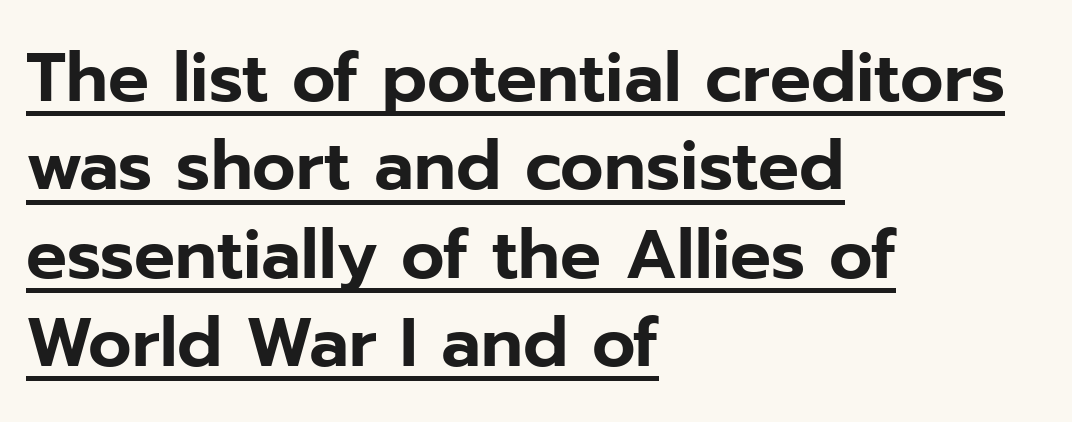
Q: Is the text italic (slanted)? A: No, it is upright.
Q: Is the typeface a serif or a sans-serif typeface? A: Sans-serif.
Q: Is the text underlined? A: Yes.
Q: How is the paragraph aligned? A: Left-aligned.
Q: Is the spacing between letters normal or unusually wide? A: Normal.
Q: Is the spacing between lines tight, normal or loose? A: Normal.
Q: Width (condensed, normal, or wide)? A: Normal.
Q: Stroke contrast? A: Low.
Q: x-height? A: Medium.
Q: Monospaced? A: No.
